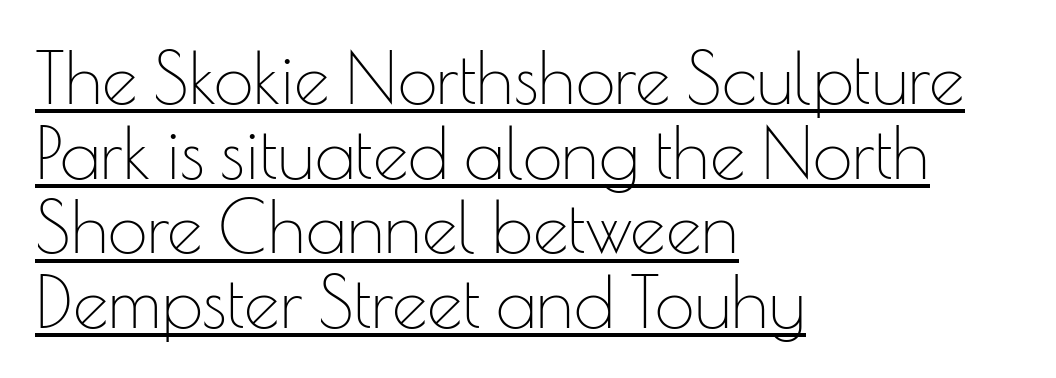
Q: Is the text bold? A: No.
Q: Is the text italic (slanted)? A: No, it is upright.
Q: Is the typeface a serif or a sans-serif typeface? A: Sans-serif.
Q: Is the text underlined? A: Yes.
Q: How is the paragraph aligned? A: Left-aligned.
Q: Is the spacing between letters normal or unusually wide? A: Normal.
Q: Is the spacing between lines tight, normal or loose? A: Tight.
Q: Width (condensed, normal, or wide)? A: Normal.
Q: Stroke contrast? A: Low.
Q: x-height? A: Small.
Q: Monospaced? A: No.
